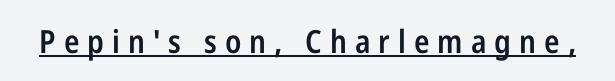
The font family rendered here belongs to the sans-serif group. A typographer would call this underscored text. The face used here is proportionally spaced, like ordinary book or web type. Each glyph is drawn with semibold strokes, heavier than normal yet not fully bold. Compared with typical body copy, the letter spacing here is much looser. Italic? Not at all — the glyphs are vertical.
